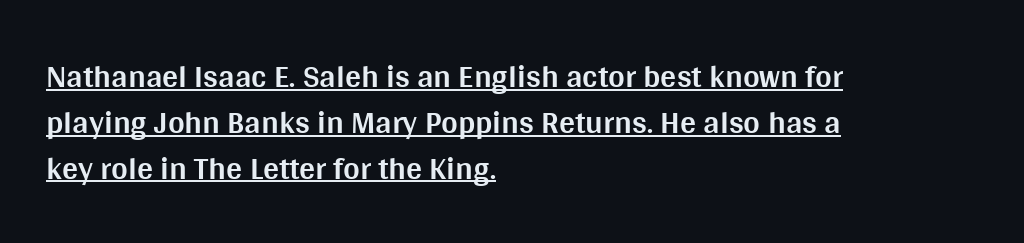
Q: Is the text bold? A: Yes.
Q: Is the text italic (slanted)? A: No, it is upright.
Q: Is the typeface a serif or a sans-serif typeface? A: Sans-serif.
Q: Is the text underlined? A: Yes.
Q: How is the paragraph aligned? A: Left-aligned.
Q: Is the spacing between letters normal or unusually wide? A: Normal.
Q: Is the spacing between lines tight, normal or loose? A: Normal.
Q: Width (condensed, normal, or wide)? A: Normal.
Q: Stroke contrast? A: Medium.
Q: x-height? A: Large.
Q: Monospaced? A: No.
